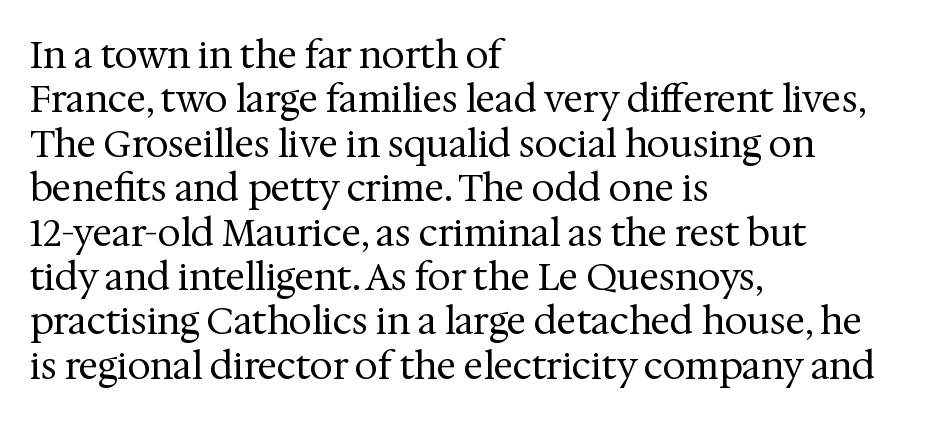
The typeface chosen for these lines features serifs. The passage shown is not bold in any degree. Decoration check: the copy has no underline. Caption: multi-line text, flush left, ragged right.
